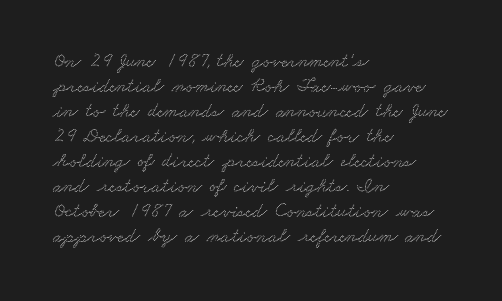
Words float on clear page, feet unadorned. Leftover space on each line is placed entirely after the last word. Short note: letters normally spaced. A normal amount of white space separates one row of letters from the next.
